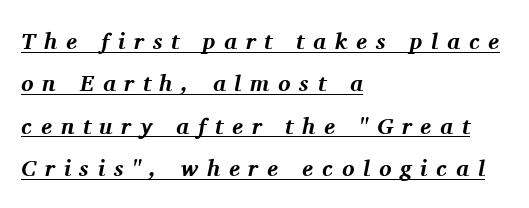
The image shows 23 px bold type, italic (leaning right); set left-aligned, line spacing 1.84x, unusually wide letter spacing (+0.38 em), underlined.
